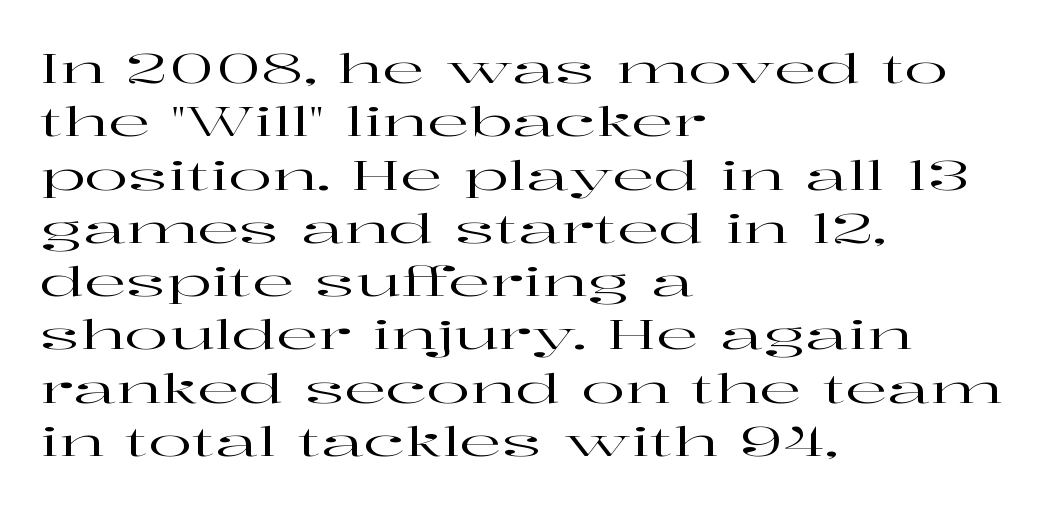
The image shows 41 px wide serif type, upright; set left-aligned, normal line spacing (1.3x), normal letter spacing, not underlined; high stroke contrast and a medium x-height.
